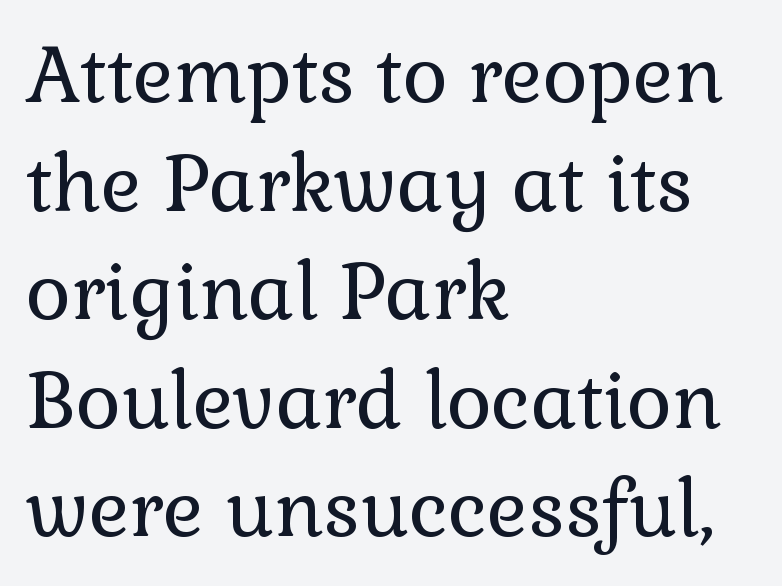
The image shows 77 px regular-weight serif type, upright; set left-aligned, normal line spacing (1.41x), normal letter spacing, not underlined; a medium x-height.
